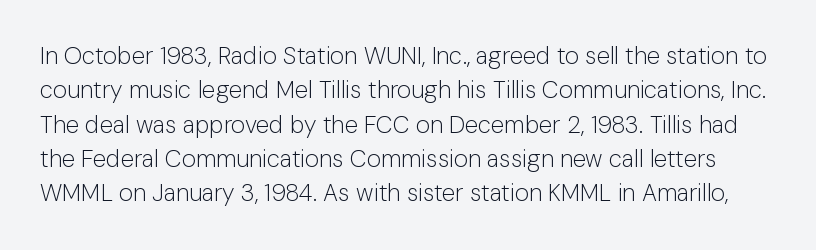
Clear beneath every line of the passage. The characters are drawn with everyday or finer stroke widths. If you drew a line through each stem, it would be perfectly vertical. Letter spacing: default. Regular leading.
